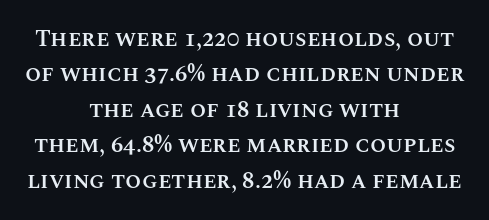
Leading: standard. Check under the words: just untouched page. Is the letter spacing exaggerated? No — it looks like the ordinary default. The lettering stays uniformly vertical, giving the passage a roman look.
